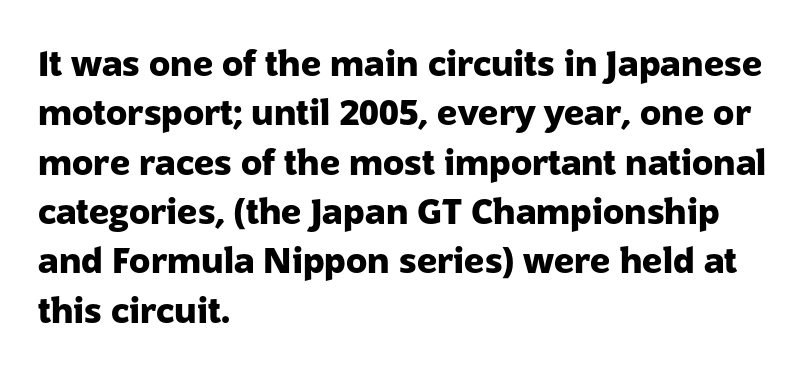
Q: Is the text bold? A: Yes.
Q: Is the text italic (slanted)? A: No, it is upright.
Q: Is the typeface a serif or a sans-serif typeface? A: Sans-serif.
Q: Is the text underlined? A: No.
Q: How is the paragraph aligned? A: Left-aligned.
Q: Is the spacing between letters normal or unusually wide? A: Normal.
Q: Is the spacing between lines tight, normal or loose? A: Normal.
Q: Width (condensed, normal, or wide)? A: Normal.
Q: Stroke contrast? A: Low.
Q: x-height? A: Medium.
Q: Monospaced? A: No.
